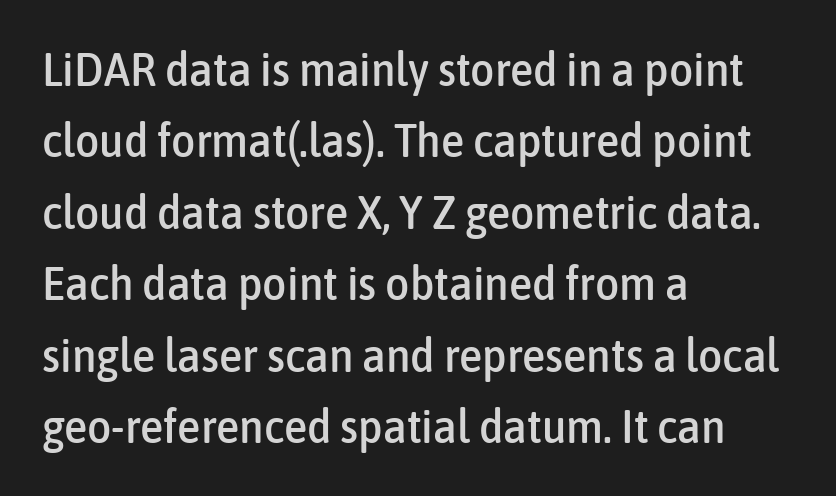
{"serif": "no", "italic": "no", "width": "condensed", "stroke_contrast": "low", "x_height": "medium", "monospaced": "no", "underline": "no", "align": "left", "line_spacing": "normal", "line_spacing_ratio": 1.52, "letter_spacing": "normal", "letter_spacing_em": 0.0, "glyph_px": 47}
